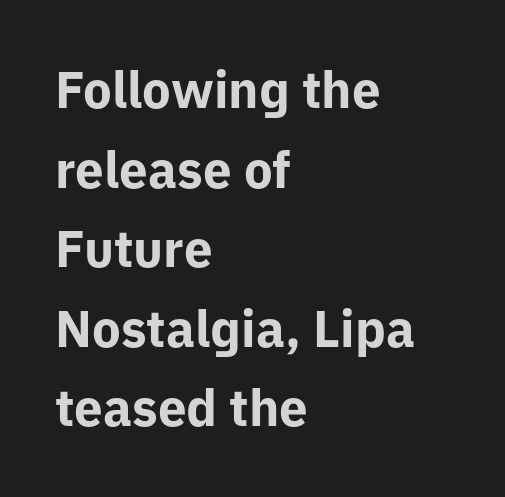
{"serif": "no", "italic": "no", "bold": "yes", "weight": "bold", "width": "normal", "stroke_contrast": "low", "x_height": "medium", "monospaced": "no", "underline": "no", "align": "left", "line_spacing": "normal", "line_spacing_ratio": 1.56, "letter_spacing": "normal", "letter_spacing_em": 0.0, "glyph_px": 51}
